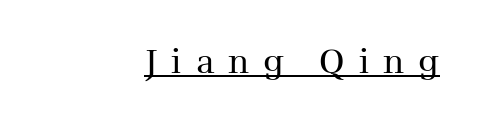
The typeface chosen for these lines features serifs. This sample is right-justified, so line beginnings fall wherever the words allow. The face used here is rendered with a markedly widened letterfit. The rendering uses natural spacing where letterforms have individual widths. Stem width sits at or under what a default text font uses. Students, observe the line beneath the letters — that is underlining.
